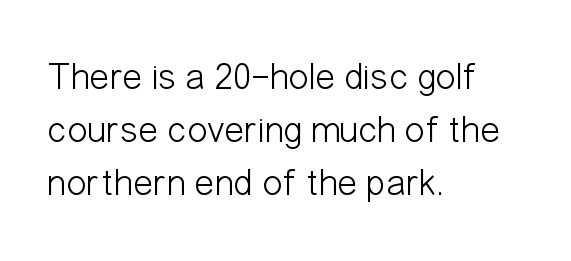
{"serif": "no", "italic": "no", "bold": "no", "weight": "light", "width": "condensed", "stroke_contrast": "low", "x_height": "medium", "monospaced": "no", "underline": "no", "align": "left", "line_spacing": "normal", "line_spacing_ratio": 1.39, "letter_spacing": "normal", "letter_spacing_em": 0.0, "glyph_px": 38}
